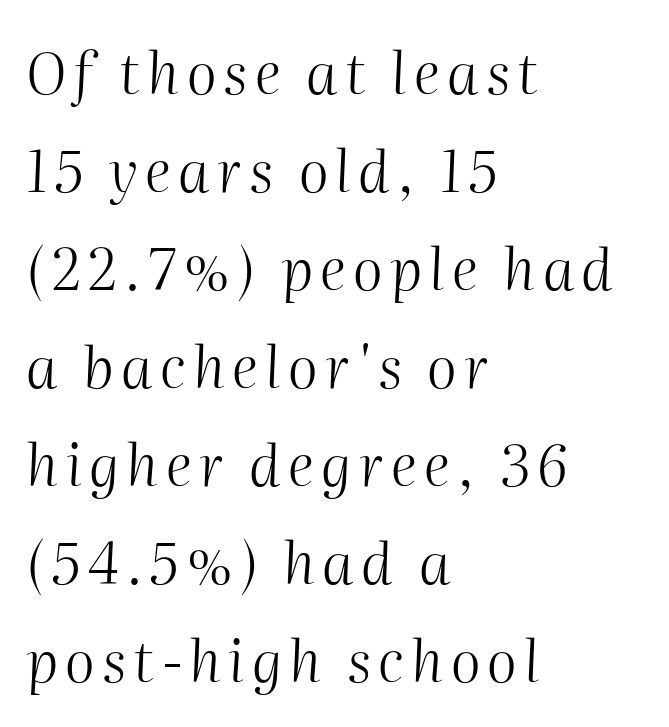
{"italic": "yes", "lean": "right", "slant_degrees": 2, "bold": "no", "weight": "light", "width": "normal", "stroke_contrast": "medium", "x_height": "medium", "monospaced": "no", "underline": "no", "align": "left", "line_spacing_ratio": 1.72, "glyph_px": 57}
